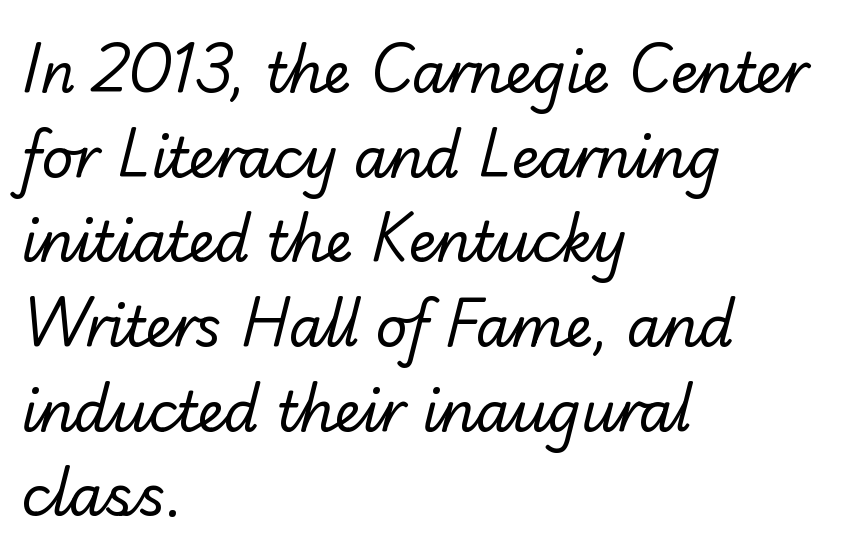
Q: Is the text bold? A: No.
Q: Is the typeface a serif or a sans-serif typeface? A: Sans-serif.
Q: Is the text underlined? A: No.
Q: How is the paragraph aligned? A: Left-aligned.
Q: Is the spacing between letters normal or unusually wide? A: Normal.
Q: Is the spacing between lines tight, normal or loose? A: Normal.
Q: Width (condensed, normal, or wide)? A: Normal.
Q: Stroke contrast? A: Low.
Q: x-height? A: Small.
Q: Monospaced? A: No.
